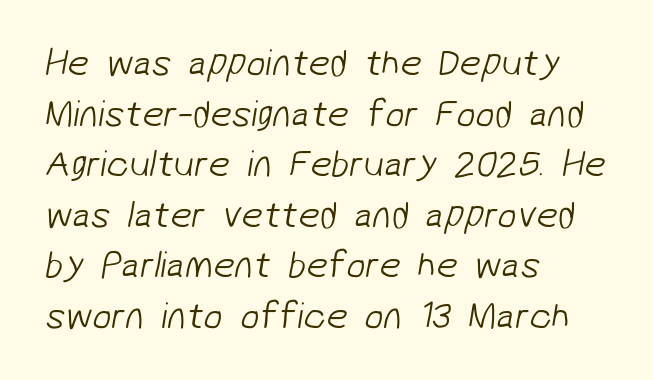
Q: Is the text bold? A: No.
Q: Is the typeface a serif or a sans-serif typeface? A: Sans-serif.
Q: Is the text underlined? A: No.
Q: How is the paragraph aligned? A: Left-aligned.
Q: Is the spacing between letters normal or unusually wide? A: Normal.
Q: Is the spacing between lines tight, normal or loose? A: Normal.
Q: Width (condensed, normal, or wide)? A: Normal.
Q: Stroke contrast? A: Low.
Q: x-height? A: Medium.
Q: Monospaced? A: No.
